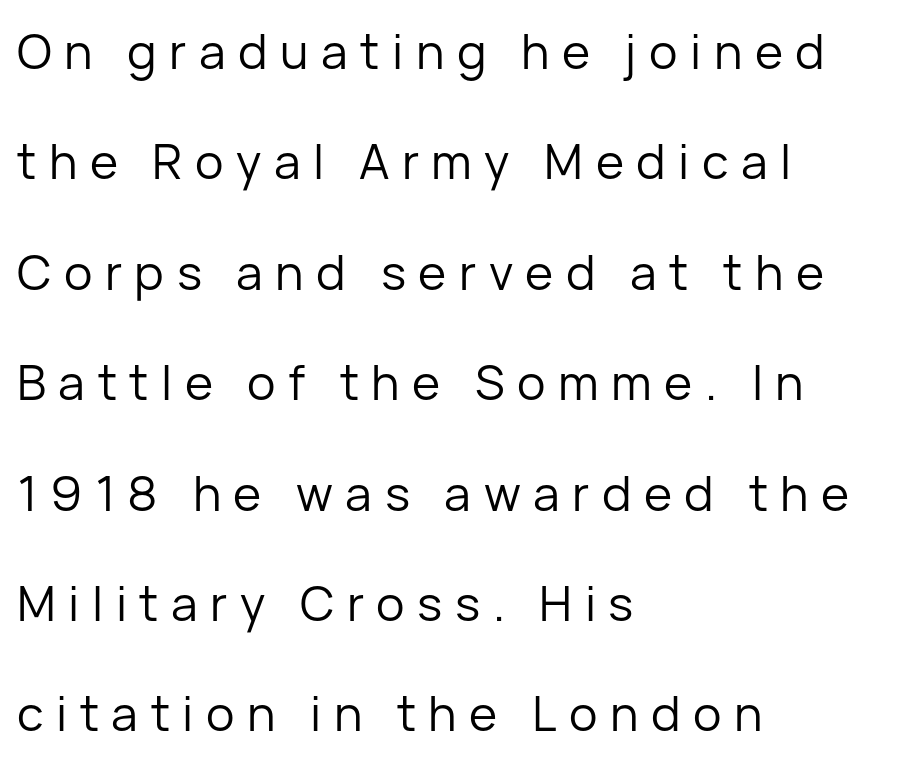
Q: Is the text bold? A: No.
Q: Is the text italic (slanted)? A: No, it is upright.
Q: Is the typeface a serif or a sans-serif typeface? A: Sans-serif.
Q: Is the text underlined? A: No.
Q: How is the paragraph aligned? A: Left-aligned.
Q: Is the spacing between letters normal or unusually wide? A: Unusually wide.
Q: Is the spacing between lines tight, normal or loose? A: Loose.
Q: Width (condensed, normal, or wide)? A: Normal.
Q: Stroke contrast? A: Low.
Q: x-height? A: Medium.
Q: Monospaced? A: No.
